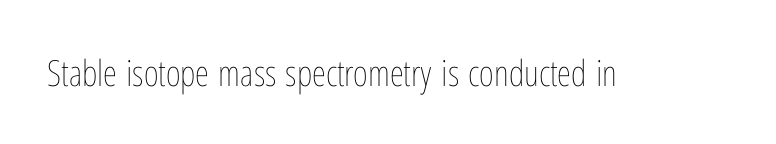
The passage shown is not underscored anywhere. The face used here is proportionally spaced, like ordinary book or web type. A light-to-regular cut is what we see here. Posture: straight, roman, zero tilt. This rendering leaves character spacing at its baseline value.
